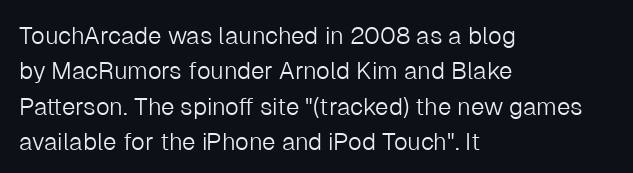
Q: Is the text bold? A: No.
Q: Is the text italic (slanted)? A: No, it is upright.
Q: Is the text underlined? A: No.
Q: How is the paragraph aligned? A: Left-aligned.
Q: Is the spacing between letters normal or unusually wide? A: Normal.
Q: Is the spacing between lines tight, normal or loose? A: Normal.
